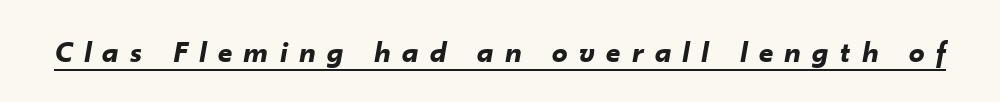
The image shows 31 px bold type, italic (leaning right); set unusually wide letter spacing (+0.37 em), underlined; low stroke contrast and a small x-height.
